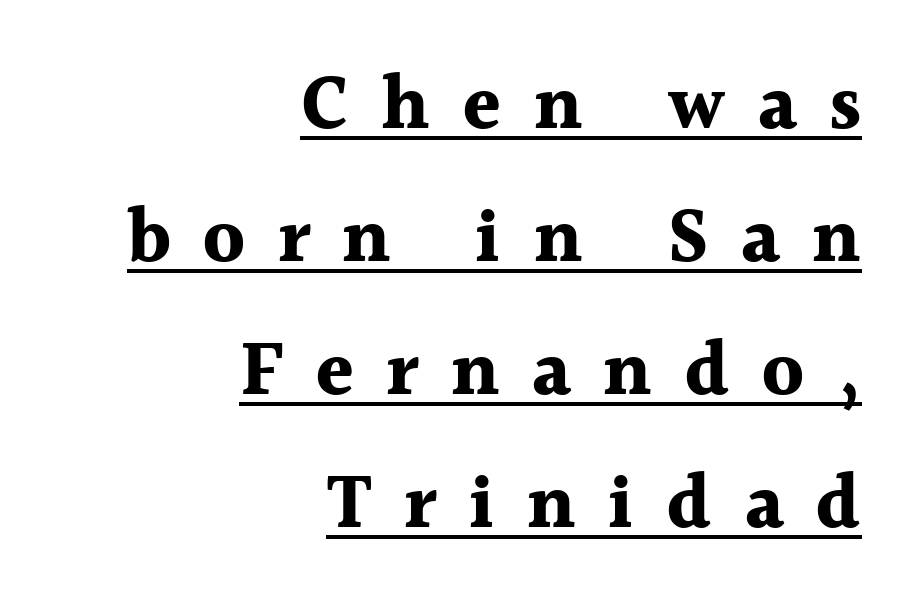
Q: Is the text bold? A: Yes.
Q: Is the text italic (slanted)? A: No, it is upright.
Q: Is the typeface a serif or a sans-serif typeface? A: Serif.
Q: Is the text underlined? A: Yes.
Q: How is the paragraph aligned? A: Right-aligned.
Q: Is the spacing between letters normal or unusually wide? A: Unusually wide.
Q: Width (condensed, normal, or wide)? A: Normal.
Q: x-height? A: Medium.
Q: Monospaced? A: No.
